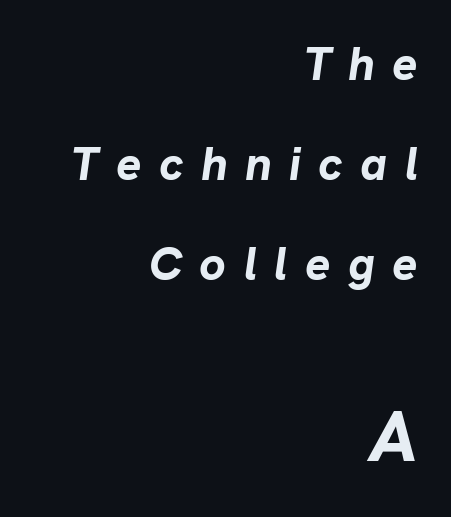
The image shows 71 px bold type, italic (leaning right); set right-aligned, loose line spacing (2.13x), unusually wide letter spacing (+0.37 em), not underlined; the second (bottom) block is 1.51x larger; low stroke contrast and a medium x-height.
